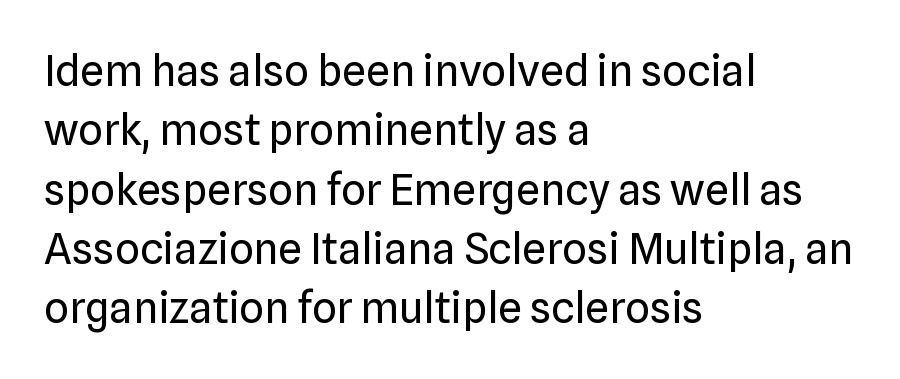
Are there feet on the stems? There aren't — it's a sans. The passage shown is typed in a proportional face where columns would drift. These lines keep a tight, regular rhythm from letter to letter. The letters stand upright; this is a roman face. Where is the straight margin? On the left. Normally led — the rows are evenly, conventionally spaced.
